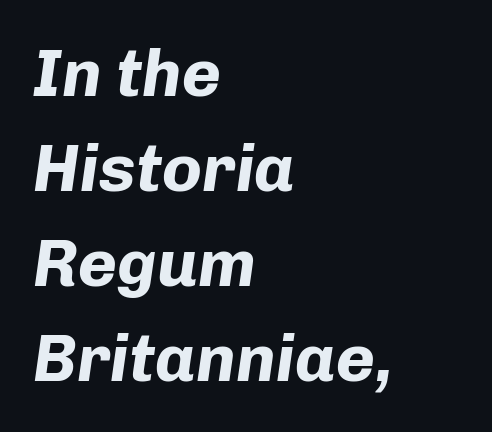
Q: Is the text bold? A: Yes.
Q: Is the text italic (slanted)? A: Yes, it leans right by about 8 degrees.
Q: Is the text underlined? A: No.
Q: How is the paragraph aligned? A: Left-aligned.
Q: Is the spacing between letters normal or unusually wide? A: Normal.
Q: Is the spacing between lines tight, normal or loose? A: Normal.
Q: Width (condensed, normal, or wide)? A: Normal.
Q: Stroke contrast? A: Low.
Q: x-height? A: Medium.
Q: Monospaced? A: No.
